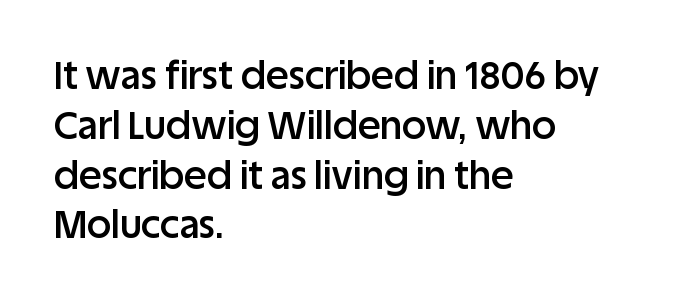
Look at the tracking — it's just the regular setting, nothing added. The compositor pushed each line to the left boundary. Is there any slant? The stems are plumb. Line spacing here is normal. Is this a sans? Yes — the strokes have no serifs.
